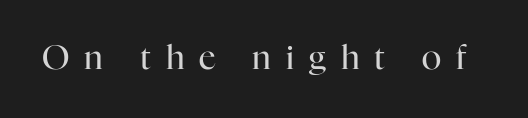
The image shows 33 px regular-weight serif type, upright; set unusually wide letter spacing (+0.45 em), not underlined; high stroke contrast and a medium x-height.
